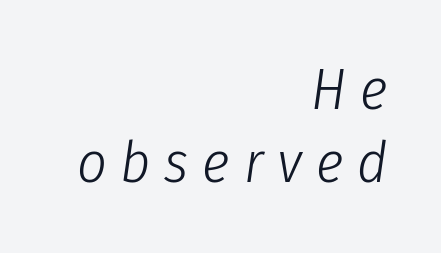
The face used here is proportionally spaced, like ordinary book or web type. Rule under the text: the space is simply empty. Each word looks stretched out because of the extra space between its letters. The passage shown leans; its letterforms are oblique. The line-height multiplier appears to be the usual default. These lines are set flush right with a ragged left edge.
